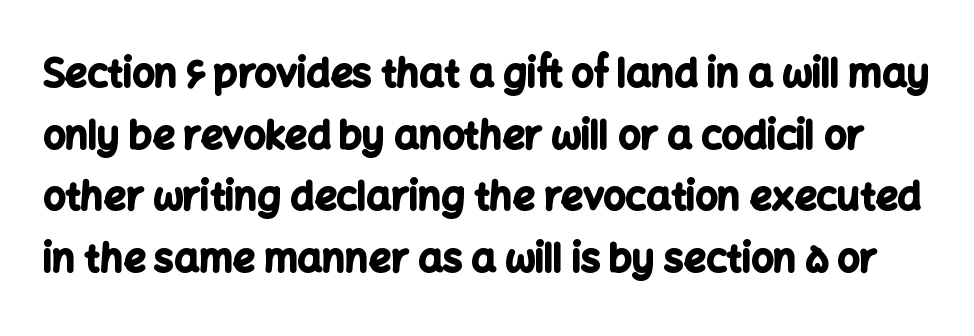
Q: Is the text bold? A: Yes.
Q: Is the text italic (slanted)? A: No, it is upright.
Q: Is the typeface a serif or a sans-serif typeface? A: Sans-serif.
Q: Is the text underlined? A: No.
Q: Is the spacing between letters normal or unusually wide? A: Normal.
Q: Is the spacing between lines tight, normal or loose? A: Normal.
Q: Width (condensed, normal, or wide)? A: Normal.
Q: Stroke contrast? A: Low.
Q: x-height? A: Medium.
Q: Monospaced? A: No.
